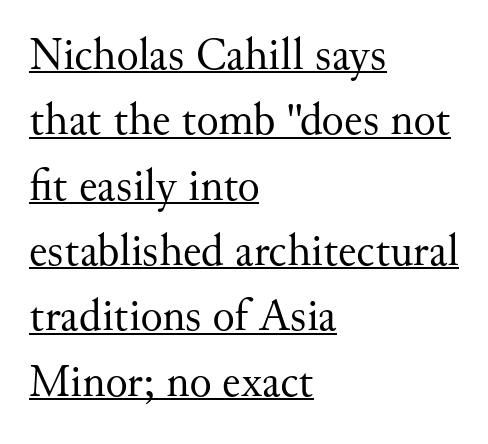
Is this a fixed-width face? No — the glyphs have proportional, varying widths. The axis of the letterforms is exactly vertical. Has an underline been added? It has. Compared with a typical body face, this is equally light or lighter still.
